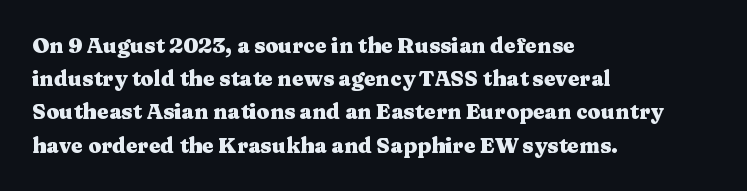
The font is running at its bold setting. Letters rest on an invisible, unmarked baseline. Students, note that the glyphs here touch the page at normal intervals. The rendering anchors every line to the left-hand side.
